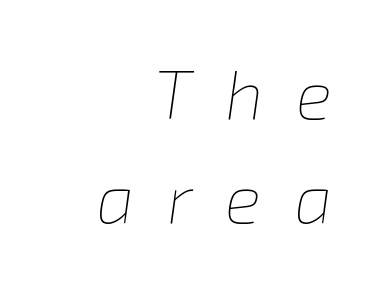
The image shows 68 px thin type, italic (leaning right); set right-aligned, normal line spacing (1.53x), unusually wide letter spacing (+0.48 em), not underlined; low stroke contrast and a medium x-height.
